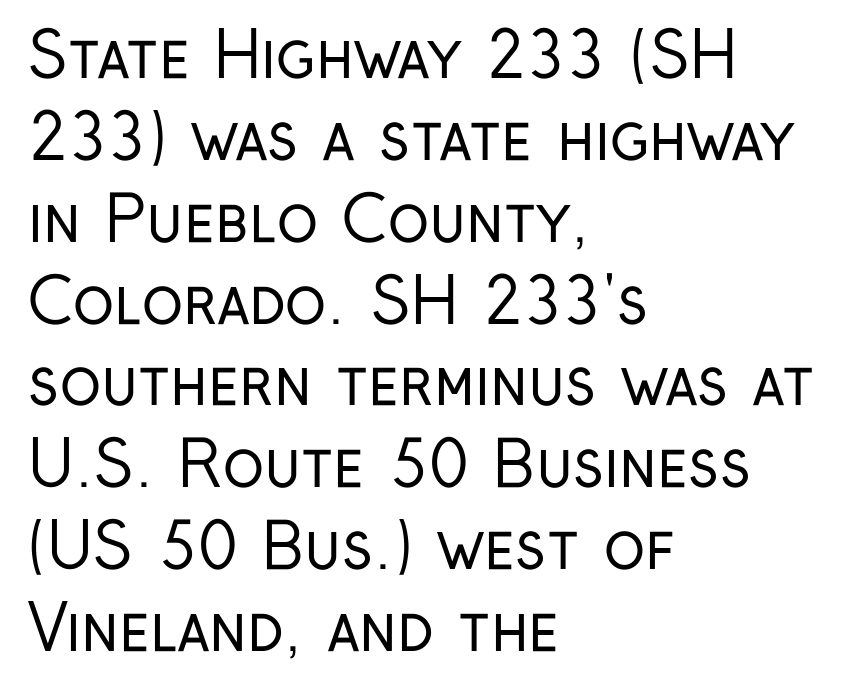
{"serif": "no", "italic": "no", "bold": "no", "weight": "regular", "width": "condensed", "stroke_contrast": "low", "x_height": "medium", "monospaced": "no", "underline": "no", "align": "left", "line_spacing": "normal", "line_spacing_ratio": 1.32, "letter_spacing": "normal", "letter_spacing_em": 0.0, "glyph_px": 62}
